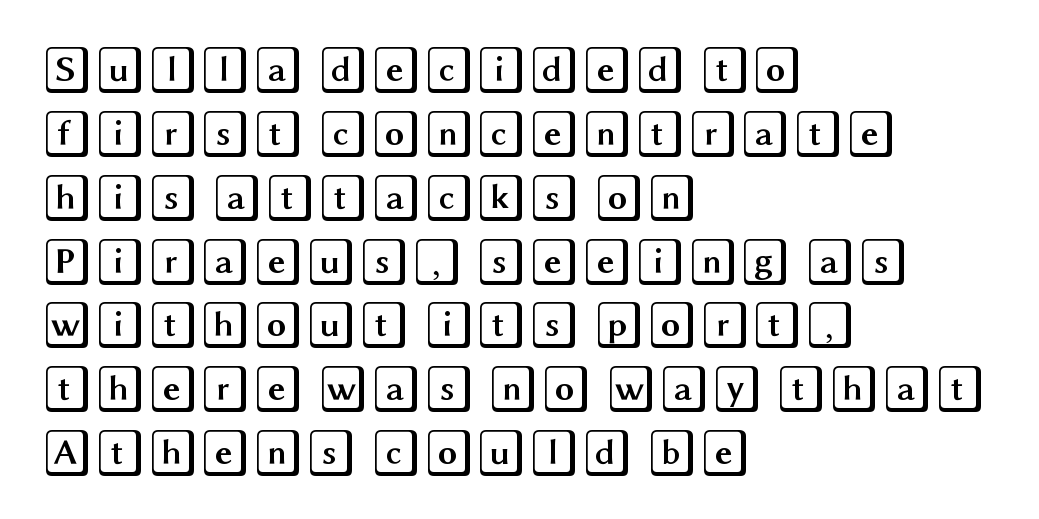
Q: Is the text italic (slanted)? A: No, it is upright.
Q: Is the text underlined? A: No.
Q: How is the paragraph aligned? A: Left-aligned.
Q: Is the spacing between letters normal or unusually wide? A: Normal.
Q: Is the spacing between lines tight, normal or loose? A: Normal.
Q: Width (condensed, normal, or wide)? A: Wide.
Q: x-height? A: Large.
